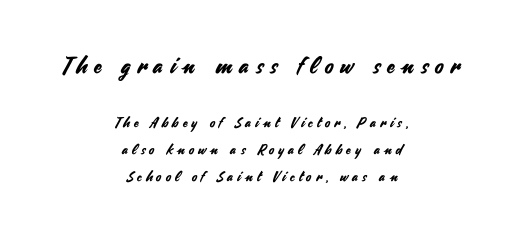
The string is rendered with underlining switched off. Observe the wide spacing: letters keep a clear distance from each other. You could fit nearly another row in the gap between these rows. The initial chunk of copy outweighs the following chunk in type size.
